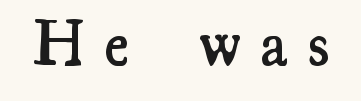
The image shows 64 px semibold, condensed serif type, upright; set unusually wide letter spacing (+0.33 em), not underlined; medium stroke contrast and a small x-height.
